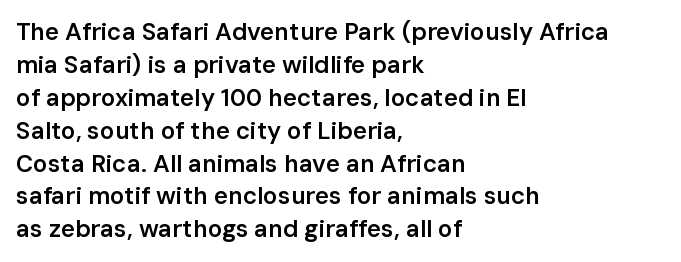
The image shows 24 px text type, upright; set left-aligned, normal line spacing (1.37x), normal letter spacing, not underlined.
